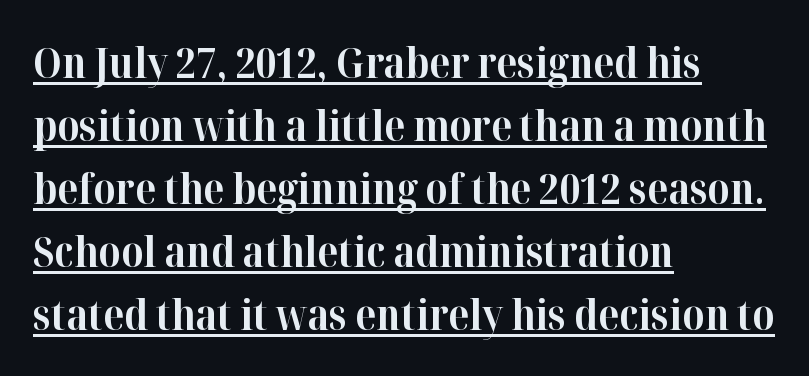
Q: Is the text bold? A: Yes.
Q: Is the text italic (slanted)? A: No, it is upright.
Q: Is the typeface a serif or a sans-serif typeface? A: Serif.
Q: Is the text underlined? A: Yes.
Q: How is the paragraph aligned? A: Left-aligned.
Q: Is the spacing between letters normal or unusually wide? A: Normal.
Q: Is the spacing between lines tight, normal or loose? A: Normal.
Q: Width (condensed, normal, or wide)? A: Normal.
Q: Stroke contrast? A: High.
Q: x-height? A: Medium.
Q: Monospaced? A: No.
